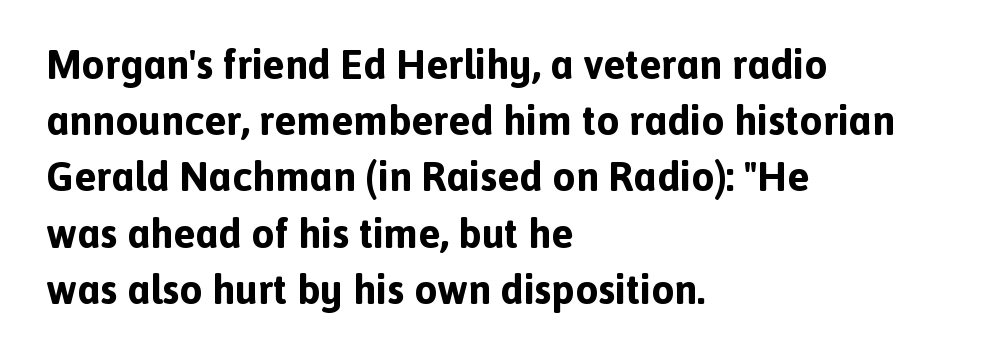
Q: Is the text bold? A: Yes.
Q: Is the text italic (slanted)? A: No, it is upright.
Q: Is the typeface a serif or a sans-serif typeface? A: Sans-serif.
Q: Is the text underlined? A: No.
Q: How is the paragraph aligned? A: Left-aligned.
Q: Is the spacing between letters normal or unusually wide? A: Normal.
Q: Is the spacing between lines tight, normal or loose? A: Normal.
Q: Width (condensed, normal, or wide)? A: Normal.
Q: x-height? A: Medium.
Q: Monospaced? A: No.
